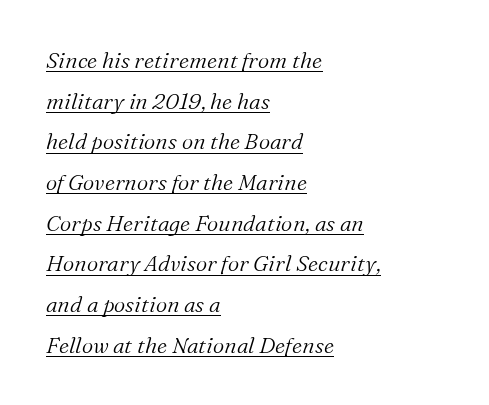
Q: Is the text bold? A: No.
Q: Is the text italic (slanted)? A: Yes, it leans right by about 16 degrees.
Q: Is the text underlined? A: Yes.
Q: How is the paragraph aligned? A: Left-aligned.
Q: Is the spacing between letters normal or unusually wide? A: Normal.
